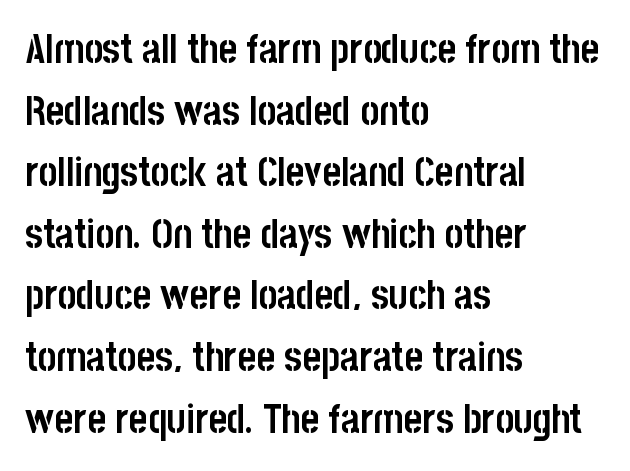
Q: Is the text bold? A: Yes.
Q: Is the text italic (slanted)? A: No, it is upright.
Q: Is the typeface a serif or a sans-serif typeface? A: Sans-serif.
Q: Is the text underlined? A: No.
Q: How is the paragraph aligned? A: Left-aligned.
Q: Is the spacing between letters normal or unusually wide? A: Normal.
Q: Is the spacing between lines tight, normal or loose? A: Normal.
Q: Width (condensed, normal, or wide)? A: Condensed.
Q: Stroke contrast? A: Low.
Q: x-height? A: Large.
Q: Monospaced? A: No.
